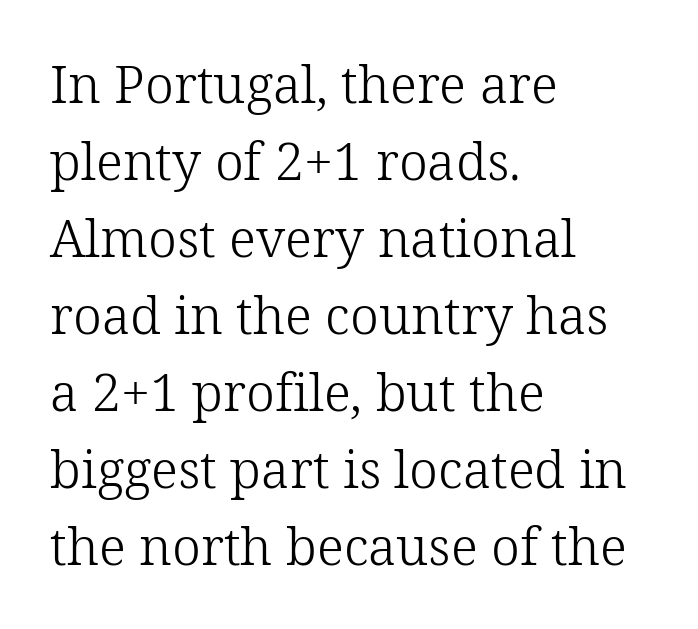
These lines are rendered in a variable-pitch font. Unmarked baselines from the first word to the last. Unlike a clean sans, this face finishes its strokes with serifs. This sample is left-justified, so line endings fall wherever the words run out. The letters stand straight up with perfectly vertical stems. Evenly set lines give the paragraph a standard silhouette.
